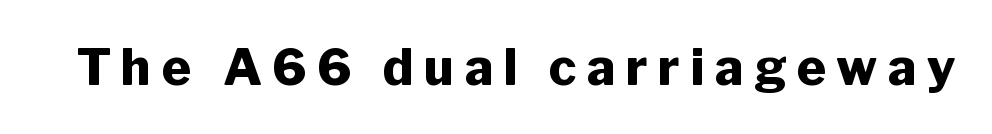
The image shows 50 px heavy sans-serif type, upright; set unusually wide letter spacing (+0.21 em), not underlined; low stroke contrast and a medium x-height.
